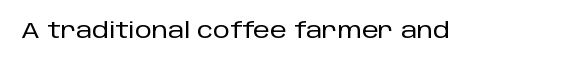
Every character sits straight up, as roman type does. The string is rendered with underlining switched off. Students, note that the glyphs here touch the page at normal intervals.
